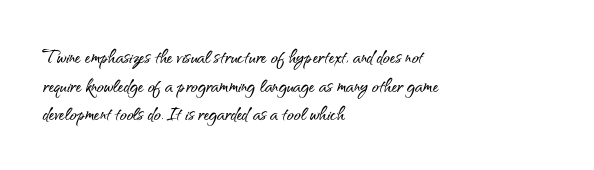
Each line starts at the same left margin while the right side varies. This sample uses plain, unmodified letter spacing. Only glyphs here, with clear space below each row.
